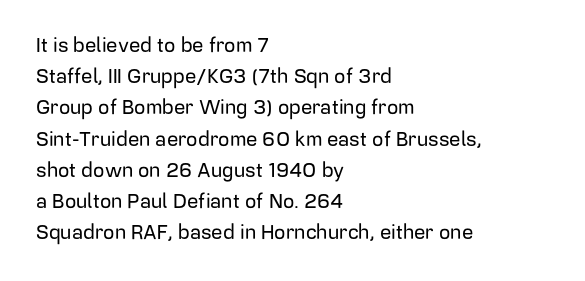
You could call the tracking neutral — neither tight nor loose. No italicization has been applied; the sample stays upright. Just letters on the line, the space beneath them empty. Compared with typical paragraphs, the rows here are spaced about the same.
